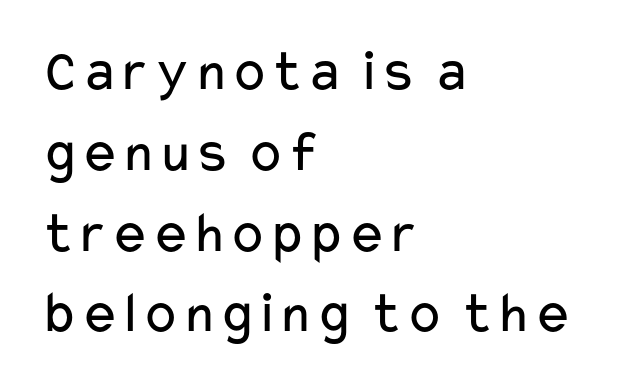
{"serif": "no", "italic": "no", "bold": "no", "weight": "regular", "width": "wide", "stroke_contrast": "low", "x_height": "medium", "monospaced": "no", "underline": "no", "align": "left", "line_spacing": "normal", "line_spacing_ratio": 1.37, "letter_spacing": "normal", "letter_spacing_em": 0.0, "glyph_px": 59}
